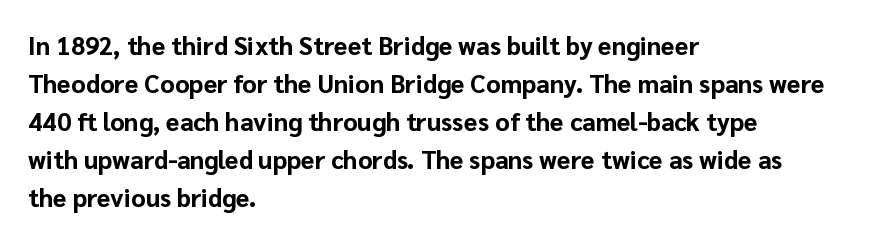
Leftover space on each line is placed entirely after the last word. Normally led — the rows are evenly, conventionally spaced. Type without underlining. Here the glyphs are tracked normally, forming tight word shapes.
